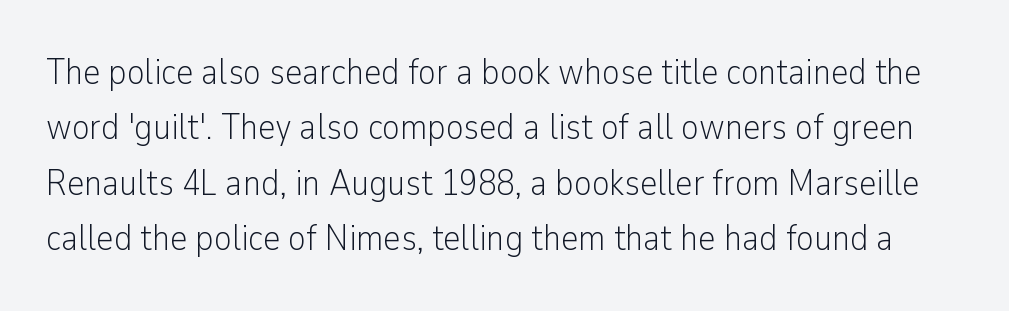
The image shows 37 px light, condensed sans-serif type, upright; set normal line spacing (1.5x), normal letter spacing, not underlined; low stroke contrast and a medium x-height.
